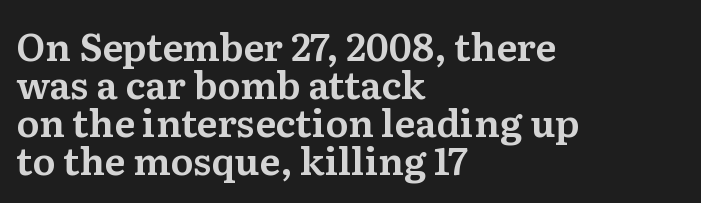
The image shows 38 px serif type, upright; set left-aligned, tight line spacing (1.0x), normal letter spacing, not underlined; medium stroke contrast and a medium x-height.
